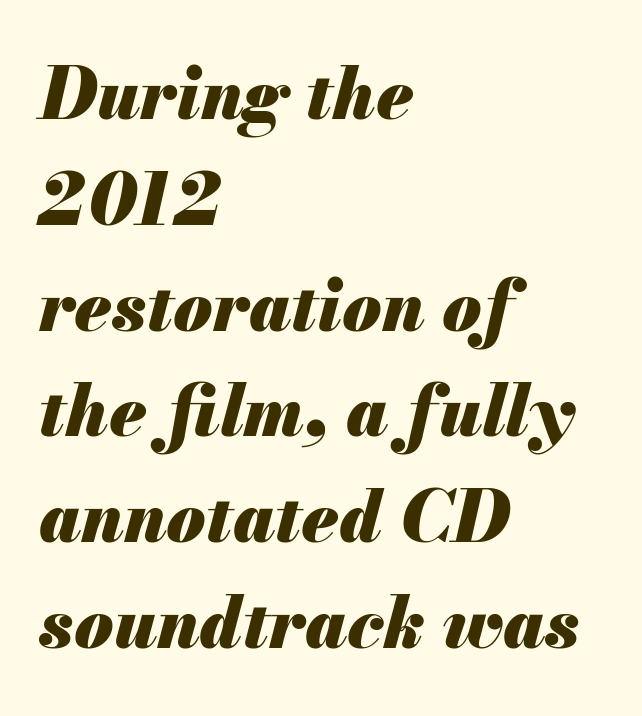
{"italic": "yes", "lean": "right", "slant_degrees": 13, "bold": "yes", "weight": "heavy", "width": "normal", "stroke_contrast": "medium", "x_height": "small", "monospaced": "no", "underline": "no", "align": "left", "line_spacing": "normal", "line_spacing_ratio": 1.49, "letter_spacing": "normal", "letter_spacing_em": 0.0, "glyph_px": 71}
